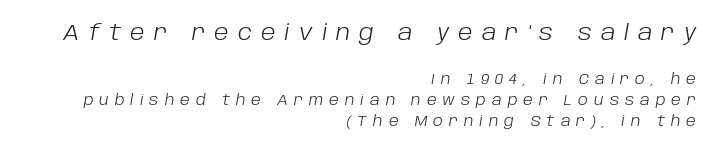
{"italic": "yes", "lean": "right", "slant_degrees": 10, "bold": "no", "underline": "no", "align": "right", "line_spacing": "normal", "line_spacing_ratio": 1.51, "letter_spacing": "wide", "letter_spacing_em": 0.43, "larger_block": "first", "size_ratio": 1.5, "glyph_px": 21}
